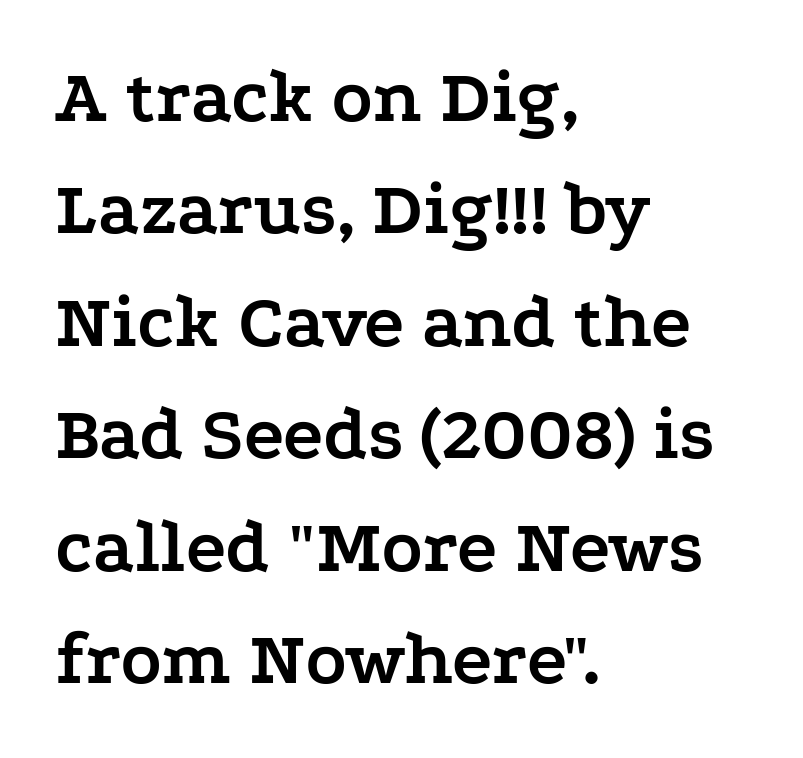
{"serif": "yes", "italic": "no", "bold": "yes", "weight": "semibold", "width": "wide", "stroke_contrast": "low", "x_height": "medium", "monospaced": "no", "underline": "no", "align": "left", "line_spacing": "normal", "line_spacing_ratio": 1.48, "letter_spacing": "normal", "letter_spacing_em": 0.0, "glyph_px": 76}
